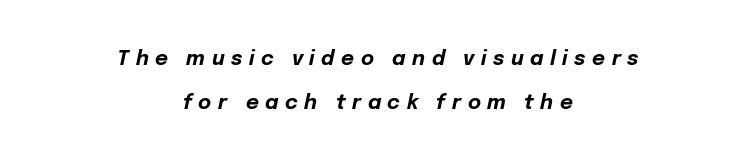
{"italic": "yes", "lean": "right", "slant_degrees": 12, "bold": "yes", "underline": "no", "align": "center", "line_spacing": "loose", "line_spacing_ratio": 2.22, "letter_spacing": "wide", "letter_spacing_em": 0.33, "glyph_px": 20}
